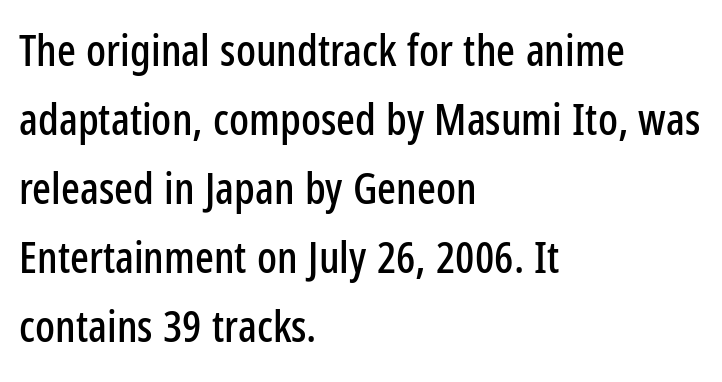
The image shows 44 px condensed sans-serif type, upright; set left-aligned, normal line spacing (1.57x), normal letter spacing, not underlined; low stroke contrast and a medium x-height.
